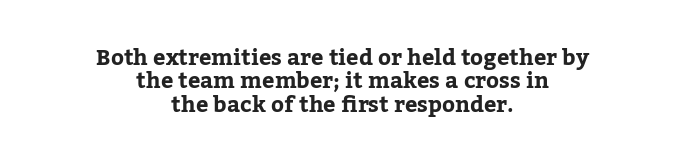
The image shows 22 px bold type, upright; set centered, tight line spacing (1.06x), normal letter spacing, not underlined.
